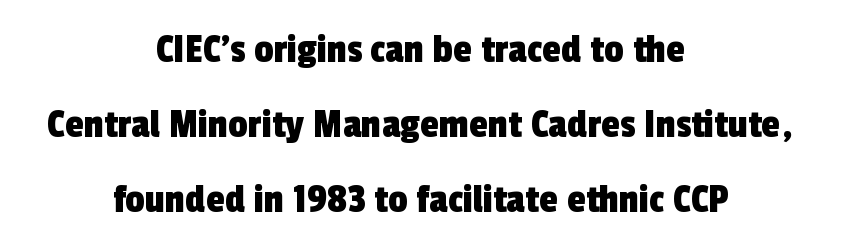
The image shows 43 px condensed sans-serif type; set centered, line spacing 1.74x, normal letter spacing, not underlined; a medium x-height.
